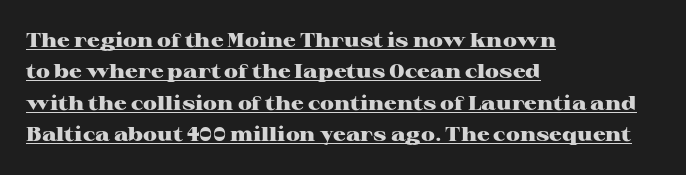
The image shows 20 px bold type, upright; set left-aligned, normal line spacing (1.57x), normal letter spacing, underlined.
